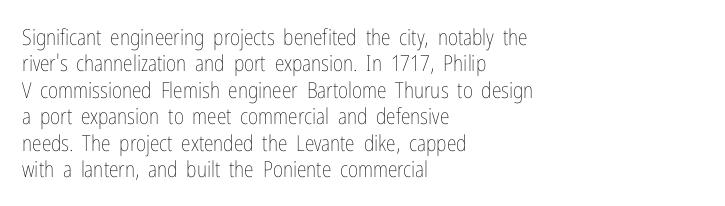
Q: Is the text bold? A: No.
Q: Is the text italic (slanted)? A: No, it is upright.
Q: Is the text underlined? A: No.
Q: How is the paragraph aligned? A: Left-aligned.
Q: Is the spacing between letters normal or unusually wide? A: Normal.
